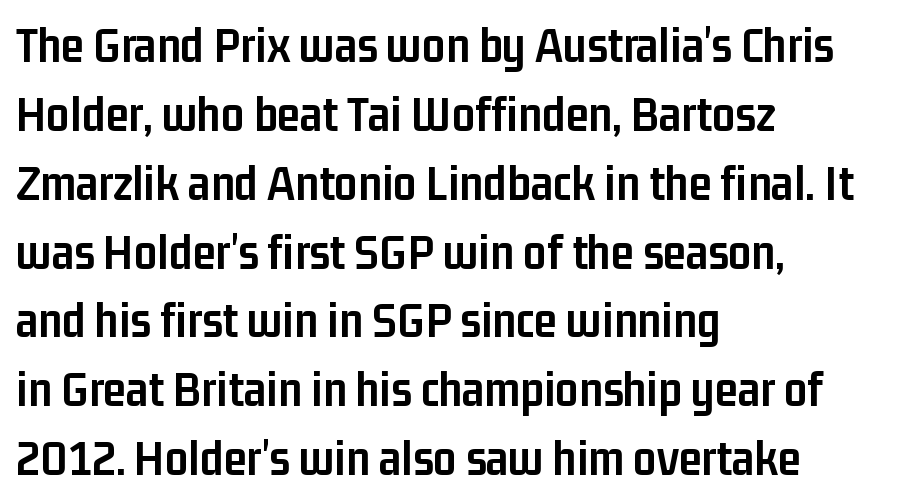
{"serif": "no", "italic": "no", "bold": "yes", "weight": "semibold", "width": "condensed", "stroke_contrast": "low", "x_height": "medium", "monospaced": "no", "underline": "no", "align": "left", "line_spacing": "normal", "line_spacing_ratio": 1.35, "letter_spacing": "normal", "letter_spacing_em": 0.0, "glyph_px": 51}
